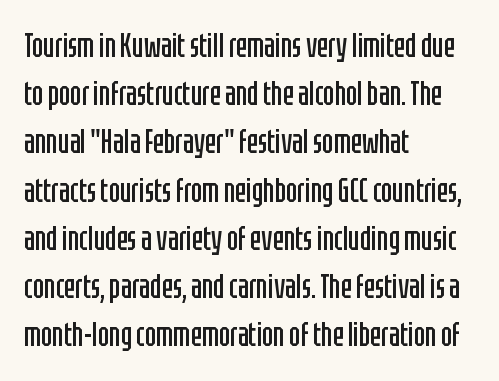
Q: Is the text bold? A: No.
Q: Is the text italic (slanted)? A: No, it is upright.
Q: Is the typeface a serif or a sans-serif typeface? A: Sans-serif.
Q: Is the text underlined? A: No.
Q: How is the paragraph aligned? A: Left-aligned.
Q: Is the spacing between letters normal or unusually wide? A: Normal.
Q: Is the spacing between lines tight, normal or loose? A: Normal.
Q: Width (condensed, normal, or wide)? A: Condensed.
Q: Stroke contrast? A: Low.
Q: x-height? A: Large.
Q: Monospaced? A: No.
